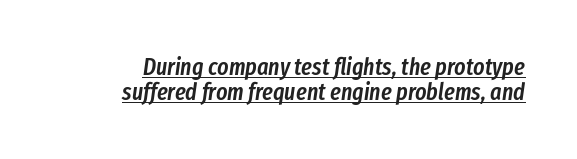
The image shows 24 px text type, italic (leaning right); set tight line spacing (1.03x), normal letter spacing, underlined.
